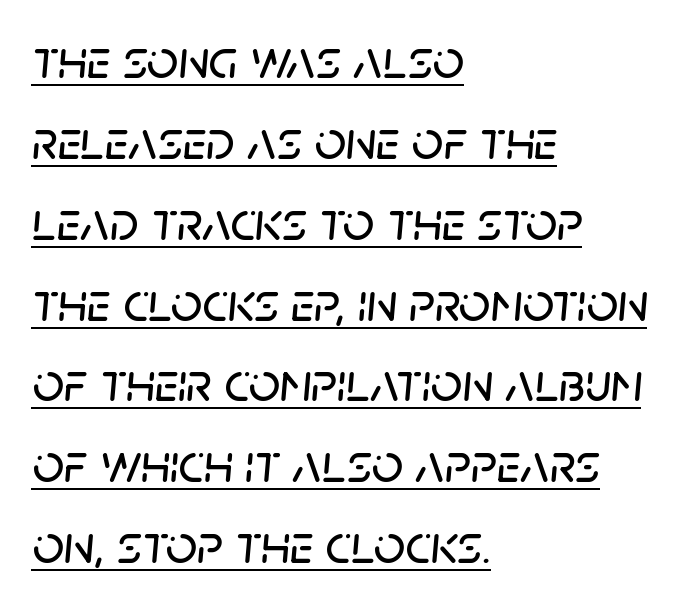
The image shows 55 px text type, italic (leaning right); set left-aligned, normal line spacing (1.47x), normal letter spacing, underlined; low stroke contrast and a large x-height.
